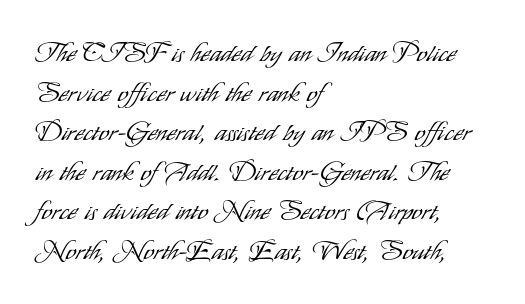
The block of text has a typical density, with ordinary space between rows. The line texture is even and compact thanks to regular tracking. Nothing heavy about these letters — not bold at all. Which margin do the lines hug? The left one — the right edge is uneven.
